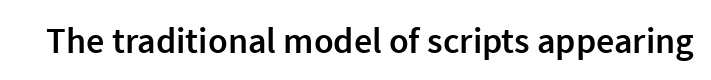
{"serif": "no", "italic": "no", "bold": "semi", "weight": "semibold", "width": "normal", "x_height": "medium", "monospaced": "no", "underline": "no", "letter_spacing": "normal", "letter_spacing_em": 0.0, "glyph_px": 36}
